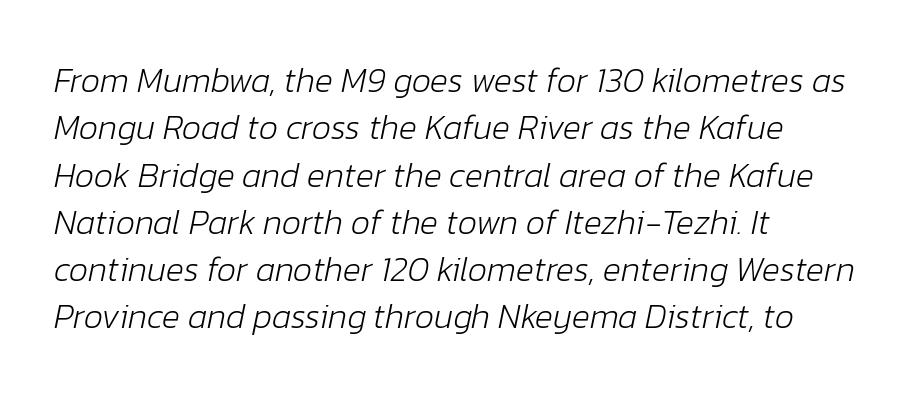
{"italic": "yes", "lean": "right", "slant_degrees": 12, "bold": "no", "weight": "light", "width": "normal", "stroke_contrast": "low", "x_height": "medium", "monospaced": "no", "underline": "no", "align": "left", "line_spacing": "normal", "line_spacing_ratio": 1.39, "letter_spacing": "normal", "letter_spacing_em": 0.0, "glyph_px": 34}
